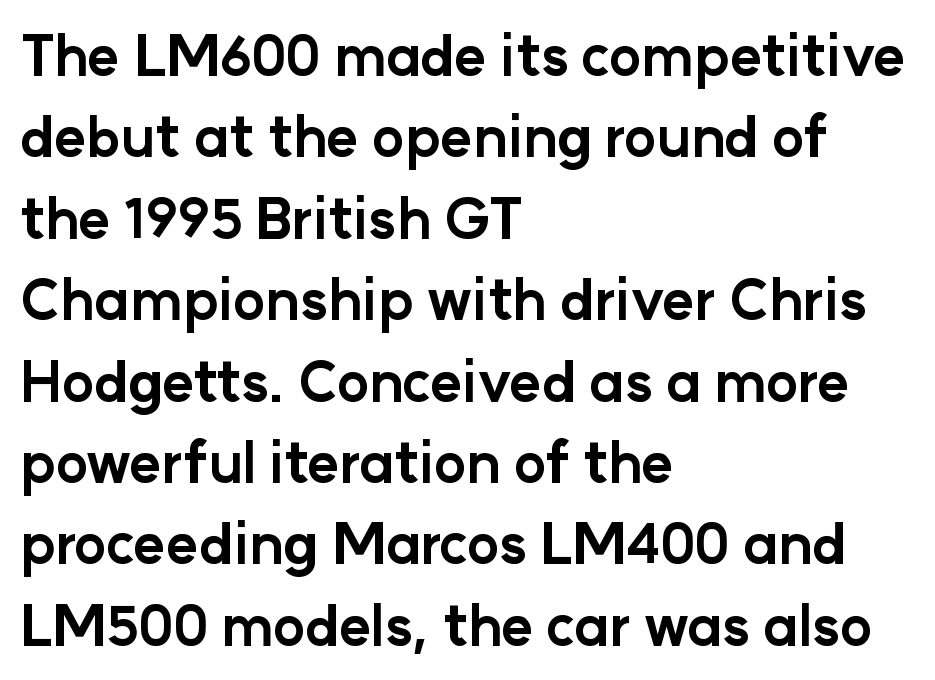
Q: Is the text bold? A: Yes.
Q: Is the text italic (slanted)? A: No, it is upright.
Q: Is the typeface a serif or a sans-serif typeface? A: Sans-serif.
Q: Is the text underlined? A: No.
Q: How is the paragraph aligned? A: Left-aligned.
Q: Is the spacing between letters normal or unusually wide? A: Normal.
Q: Is the spacing between lines tight, normal or loose? A: Normal.
Q: Width (condensed, normal, or wide)? A: Normal.
Q: Stroke contrast? A: Low.
Q: x-height? A: Medium.
Q: Monospaced? A: No.
